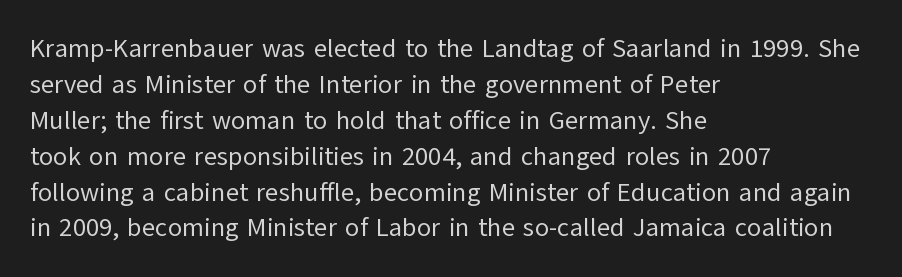
The image shows 26 px text type, upright; set left-aligned, normal line spacing (1.38x), normal letter spacing, not underlined.
